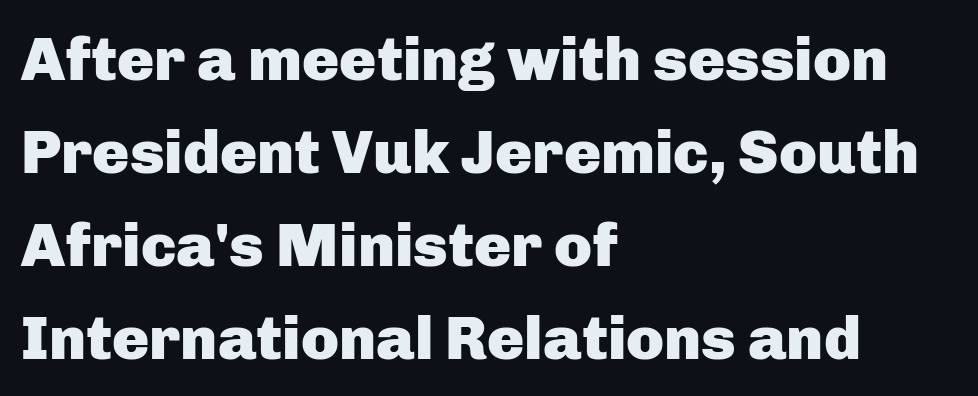
{"serif": "no", "italic": "no", "bold": "yes", "weight": "heavy", "width": "normal", "stroke_contrast": "low", "x_height": "medium", "monospaced": "no", "underline": "no", "align": "left", "line_spacing": "normal", "line_spacing_ratio": 1.5, "letter_spacing": "normal", "letter_spacing_em": 0.0, "glyph_px": 62}
